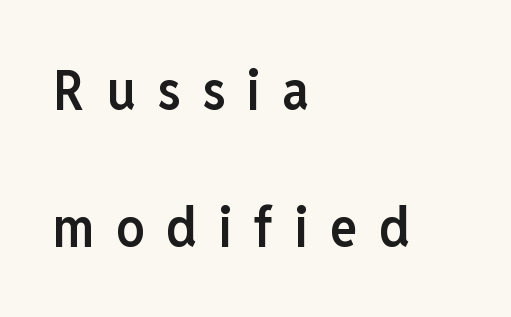
Q: Is the text bold? A: Semi-bold.
Q: Is the text italic (slanted)? A: No, it is upright.
Q: Is the typeface a serif or a sans-serif typeface? A: Sans-serif.
Q: Is the text underlined? A: No.
Q: How is the paragraph aligned? A: Left-aligned.
Q: Is the spacing between letters normal or unusually wide? A: Unusually wide.
Q: Is the spacing between lines tight, normal or loose? A: Loose.
Q: Width (condensed, normal, or wide)? A: Condensed.
Q: Stroke contrast? A: Low.
Q: x-height? A: Medium.
Q: Monospaced? A: No.
